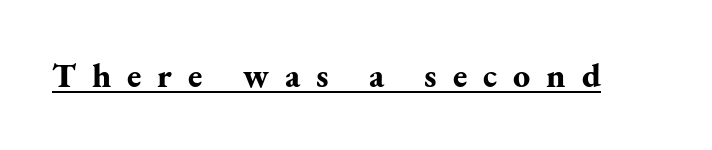
{"serif": "yes", "italic": "no", "bold": "yes", "weight": "bold", "width": "normal", "stroke_contrast": "medium", "x_height": "small", "monospaced": "no", "underline": "yes", "letter_spacing": "wide", "letter_spacing_em": 0.47, "glyph_px": 34}
